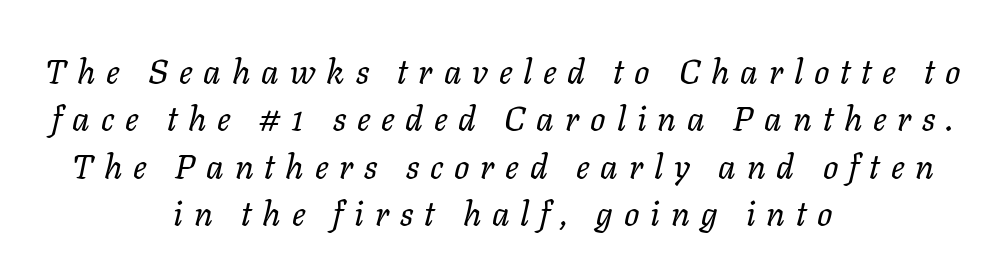
{"italic": "yes", "lean": "right", "slant_degrees": 11, "bold": "no", "weight": "regular", "width": "normal", "stroke_contrast": "low", "x_height": "medium", "monospaced": "no", "underline": "no", "align": "center", "line_spacing": "normal", "line_spacing_ratio": 1.39, "letter_spacing": "wide", "letter_spacing_em": 0.32, "glyph_px": 34}
